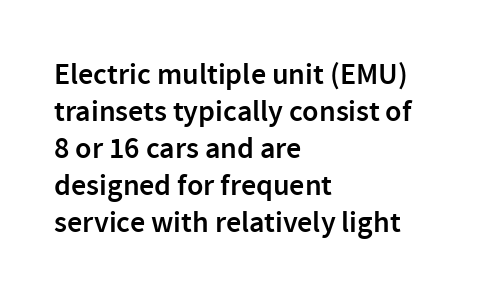
{"serif": "no", "italic": "no", "bold": "semi", "weight": "semibold", "width": "normal", "x_height": "medium", "monospaced": "no", "underline": "no", "align": "left", "line_spacing_ratio": 1.23, "letter_spacing": "normal", "letter_spacing_em": 0.0, "glyph_px": 30}
